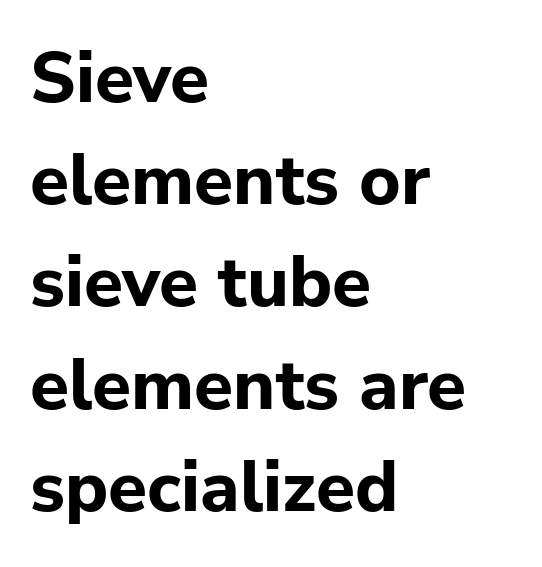
The image shows 71 px bold sans-serif type, upright; set left-aligned, normal line spacing (1.44x), normal letter spacing, not underlined; low stroke contrast and a medium x-height.
